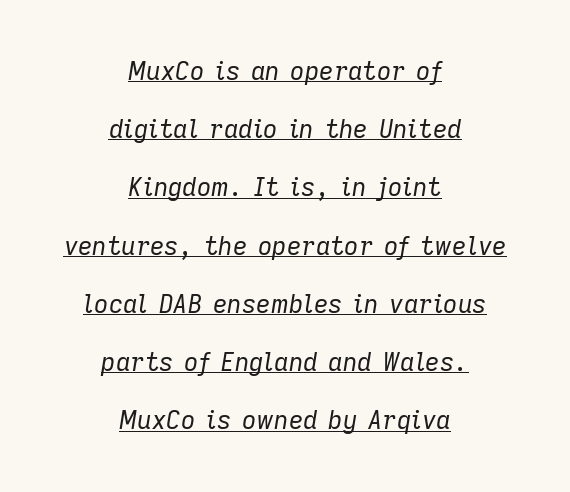
Q: Is the text bold? A: No.
Q: Is the text italic (slanted)? A: Yes, it leans right by about 9 degrees.
Q: Is the text underlined? A: Yes.
Q: How is the paragraph aligned? A: Centered.
Q: Is the spacing between letters normal or unusually wide? A: Normal.
Q: Is the spacing between lines tight, normal or loose? A: Loose.
